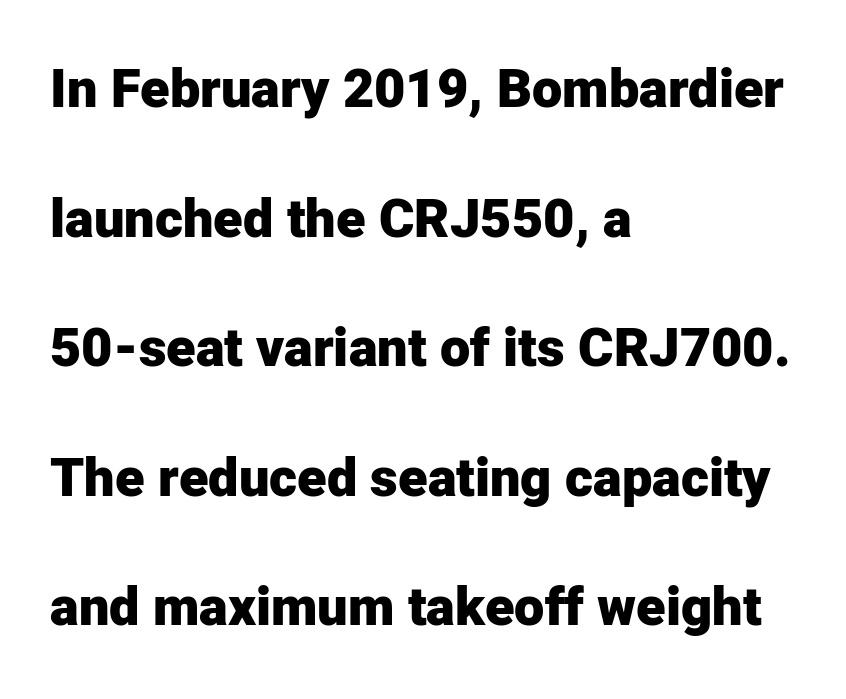
Q: Is the text bold? A: Yes.
Q: Is the text italic (slanted)? A: No, it is upright.
Q: Is the typeface a serif or a sans-serif typeface? A: Sans-serif.
Q: Is the text underlined? A: No.
Q: How is the paragraph aligned? A: Left-aligned.
Q: Is the spacing between letters normal or unusually wide? A: Normal.
Q: Is the spacing between lines tight, normal or loose? A: Loose.
Q: Width (condensed, normal, or wide)? A: Normal.
Q: Stroke contrast? A: Low.
Q: x-height? A: Medium.
Q: Monospaced? A: No.
